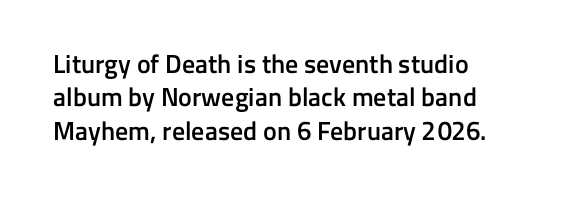
Q: Is the text bold? A: Semi-bold.
Q: Is the text italic (slanted)? A: No, it is upright.
Q: Is the text underlined? A: No.
Q: How is the paragraph aligned? A: Left-aligned.
Q: Is the spacing between letters normal or unusually wide? A: Normal.
Q: Is the spacing between lines tight, normal or loose? A: Normal.
